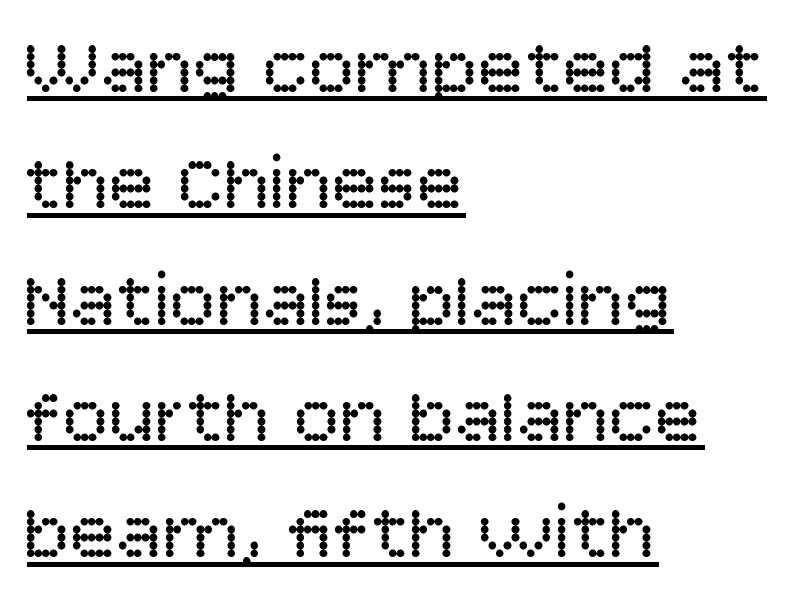
The image shows 77 px regular-weight sans-serif type, upright; set left-aligned, normal line spacing (1.51x), normal letter spacing, underlined; low stroke contrast and a large x-height.
